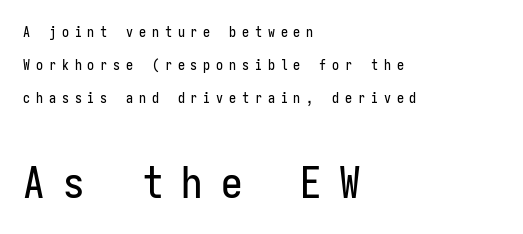
Q: Is the text italic (slanted)? A: No, it is upright.
Q: Is the typeface a serif or a sans-serif typeface? A: Sans-serif.
Q: Is the text underlined? A: No.
Q: How is the paragraph aligned? A: Left-aligned.
Q: Is the spacing between letters normal or unusually wide? A: Unusually wide.
Q: Is the spacing between lines tight, normal or loose? A: Loose.
Q: Which block of text is set in a larger size, the first (top) or the second (bottom)? A: The second (bottom) one.
Q: Width (condensed, normal, or wide)? A: Condensed.
Q: Stroke contrast? A: Low.
Q: x-height? A: Medium.
Q: Monospaced? A: Yes.
